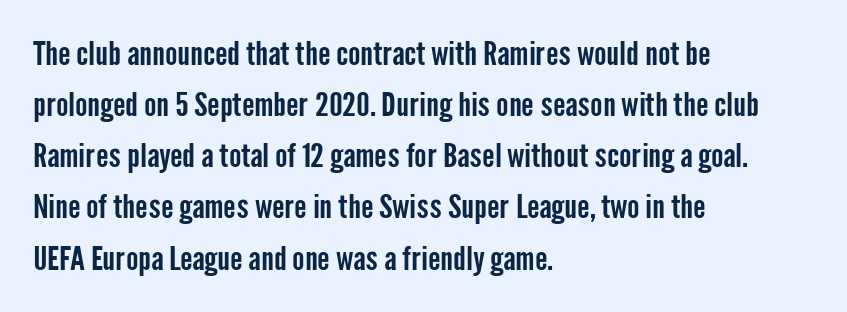
A clean baseline with only descenders dipping below it. Is the block centered? No — it sits flush against the left margin. How are the letters spaced? Ordinarily, with no added tracking. Italic: no, the glyphs are upright roman. The font family rendered here belongs to the sans-serif group.
